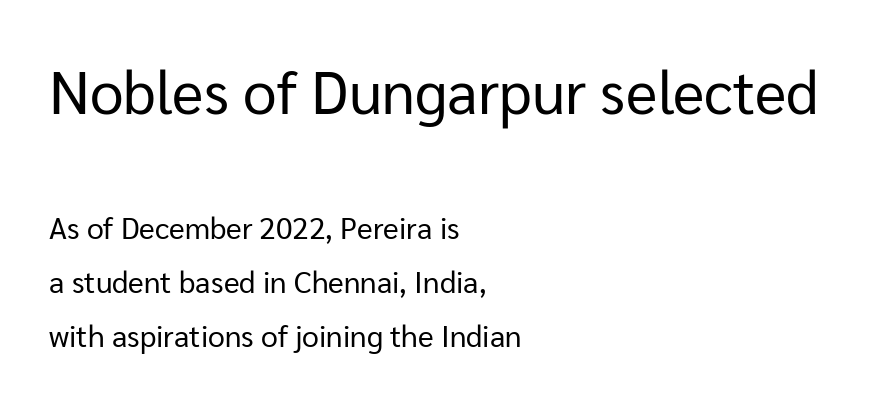
Q: Is the text bold? A: No.
Q: Is the text italic (slanted)? A: No, it is upright.
Q: Is the typeface a serif or a sans-serif typeface? A: Sans-serif.
Q: Is the text underlined? A: No.
Q: How is the paragraph aligned? A: Left-aligned.
Q: Is the spacing between letters normal or unusually wide? A: Normal.
Q: Which block of text is set in a larger size, the first (top) or the second (bottom)? A: The first (top) one.
Q: Width (condensed, normal, or wide)? A: Normal.
Q: Stroke contrast? A: Low.
Q: x-height? A: Medium.
Q: Monospaced? A: No.
